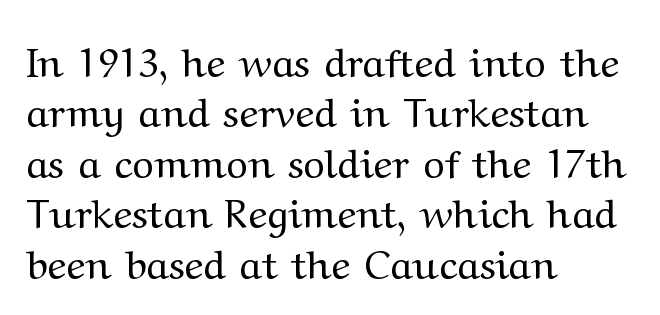
Is this a fixed-width face? No — the glyphs have proportional, varying widths. Caption: face not bold, strokes unweighted. Words appear dense and cohesive because spacing is normal. These lines were composed using upright roman letters. Clear beneath every line of the passage. If you drew a ruler down the left edge, every line would touch it.
